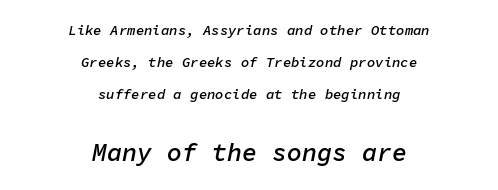
{"italic": "yes", "lean": "right", "slant_degrees": 11, "bold": "semi", "underline": "no", "align": "center", "line_spacing": "loose", "line_spacing_ratio": 2.27, "letter_spacing": "normal", "letter_spacing_em": 0.0, "larger_block": "second", "size_ratio": 1.79, "glyph_px": 25}
